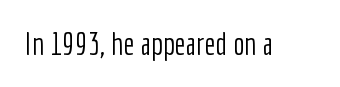
Q: Is the text bold? A: No.
Q: Is the text italic (slanted)? A: No, it is upright.
Q: Is the typeface a serif or a sans-serif typeface? A: Sans-serif.
Q: Is the text underlined? A: No.
Q: Is the spacing between letters normal or unusually wide? A: Normal.
Q: Width (condensed, normal, or wide)? A: Condensed.
Q: Stroke contrast? A: Low.
Q: x-height? A: Medium.
Q: Monospaced? A: No.
